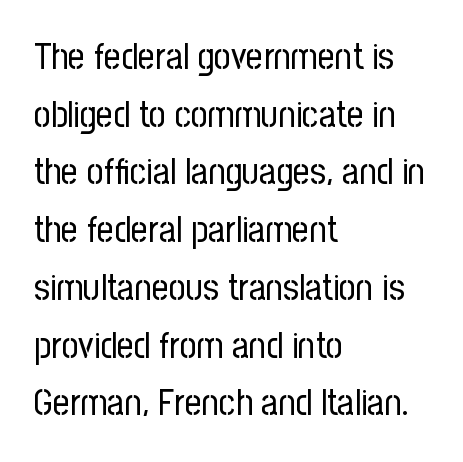
Q: Is the text bold? A: No.
Q: Is the text italic (slanted)? A: No, it is upright.
Q: Is the typeface a serif or a sans-serif typeface? A: Sans-serif.
Q: Is the text underlined? A: No.
Q: How is the paragraph aligned? A: Left-aligned.
Q: Is the spacing between letters normal or unusually wide? A: Normal.
Q: Is the spacing between lines tight, normal or loose? A: Normal.
Q: Width (condensed, normal, or wide)? A: Condensed.
Q: Stroke contrast? A: Low.
Q: x-height? A: Medium.
Q: Monospaced? A: No.
